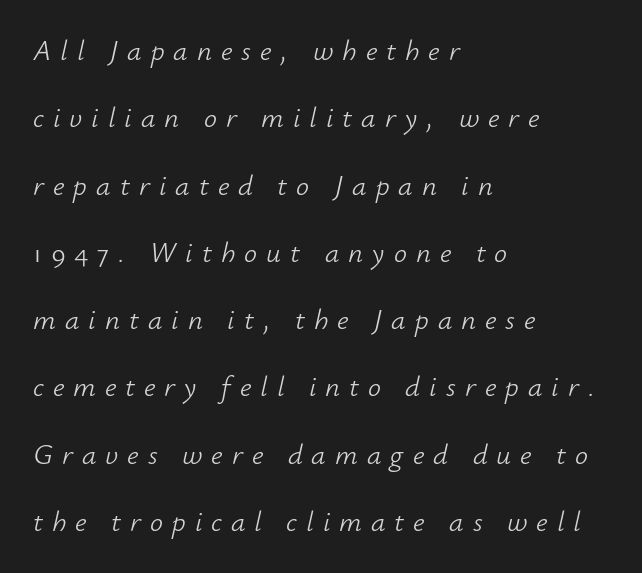
Q: Is the text bold? A: No.
Q: Is the text italic (slanted)? A: Yes, it leans right by about 12 degrees.
Q: Is the text underlined? A: No.
Q: How is the paragraph aligned? A: Left-aligned.
Q: Is the spacing between letters normal or unusually wide? A: Unusually wide.
Q: Is the spacing between lines tight, normal or loose? A: Loose.
Q: Width (condensed, normal, or wide)? A: Normal.
Q: Stroke contrast? A: Low.
Q: x-height? A: Small.
Q: Monospaced? A: No.
